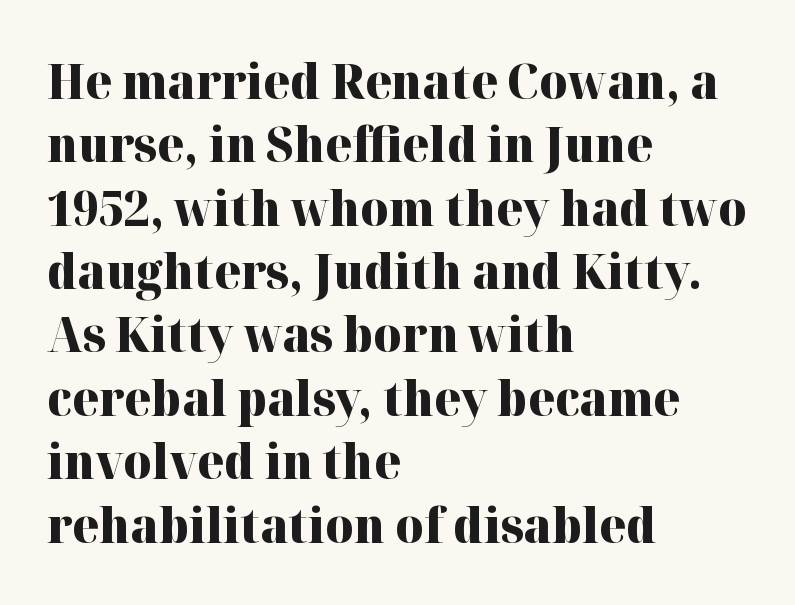
The image shows 48 px heavy serif type, upright; set left-aligned, normal line spacing (1.32x), normal letter spacing, not underlined; high stroke contrast and a medium x-height.
